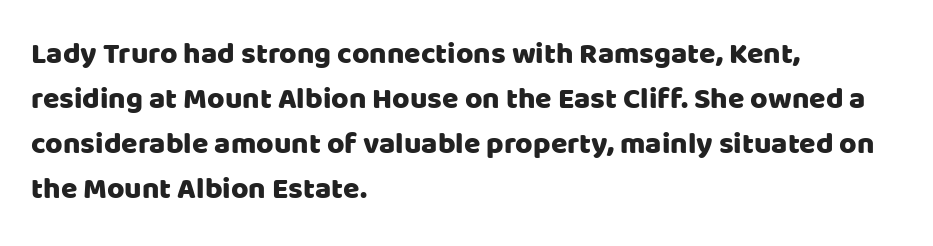
This sample is left-justified, so line endings fall wherever the words run out. Inter-character spacing is left at the font's built-in metrics. The lines sit at an ordinary, default distance from one another. Descender tails drop into unmarked territory. Each letter's strokes conclude bluntly, with no projecting serifs. Notice how the stems are strictly vertical — no italics here.
